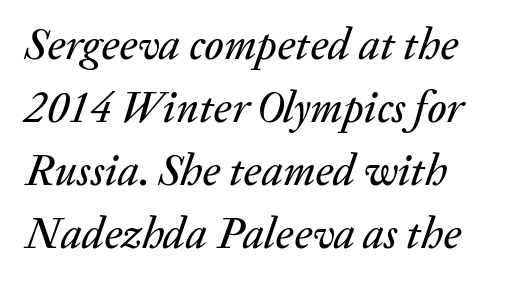
Q: Is the text italic (slanted)? A: Yes, it leans right by about 20 degrees.
Q: Is the text underlined? A: No.
Q: How is the paragraph aligned? A: Left-aligned.
Q: Is the spacing between letters normal or unusually wide? A: Normal.
Q: Is the spacing between lines tight, normal or loose? A: Normal.
Q: Width (condensed, normal, or wide)? A: Normal.
Q: Stroke contrast? A: Medium.
Q: x-height? A: Medium.
Q: Monospaced? A: No.
